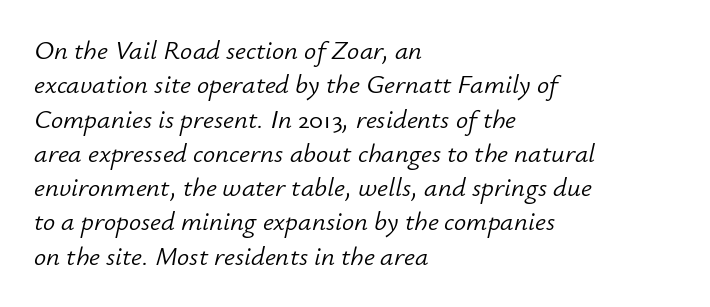
Q: Is the text bold? A: No.
Q: Is the text italic (slanted)? A: Yes, it leans right by about 12 degrees.
Q: Is the text underlined? A: No.
Q: How is the paragraph aligned? A: Left-aligned.
Q: Is the spacing between letters normal or unusually wide? A: Normal.
Q: Is the spacing between lines tight, normal or loose? A: Normal.
